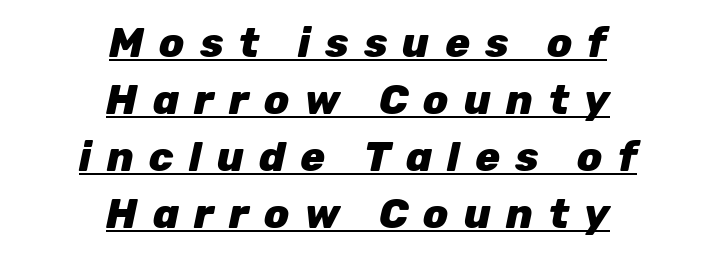
The image shows 41 px heavy type, italic (leaning right); set centered, normal line spacing (1.39x), unusually wide letter spacing (+0.37 em), underlined; low stroke contrast and a medium x-height.
